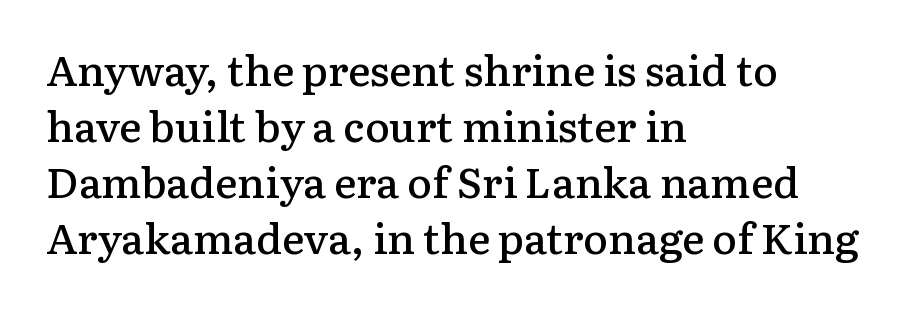
Q: Is the text bold? A: Semi-bold.
Q: Is the text italic (slanted)? A: No, it is upright.
Q: Is the typeface a serif or a sans-serif typeface? A: Serif.
Q: Is the text underlined? A: No.
Q: How is the paragraph aligned? A: Left-aligned.
Q: Is the spacing between letters normal or unusually wide? A: Normal.
Q: Is the spacing between lines tight, normal or loose? A: Normal.
Q: Width (condensed, normal, or wide)? A: Normal.
Q: Stroke contrast? A: Low.
Q: x-height? A: Medium.
Q: Monospaced? A: No.
